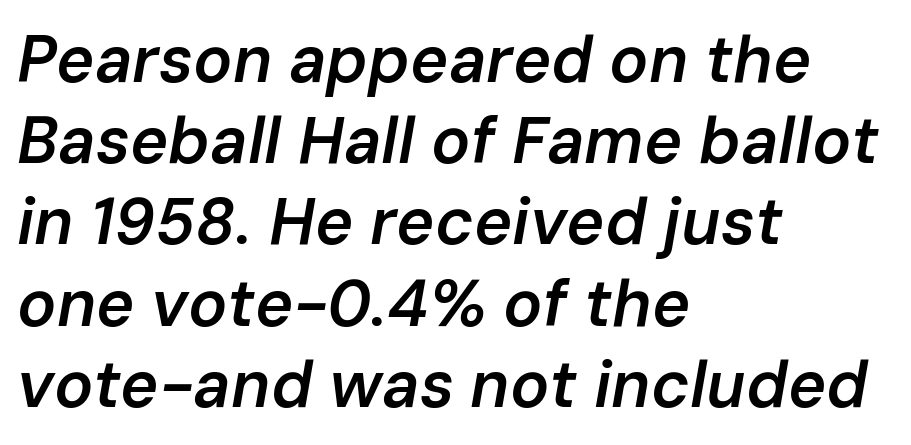
The letters are semibold — heavier than regular but short of a full bold. Any mark beneath the type? The region is blank. Regular leading. The paragraph shown leans on its left margin.
